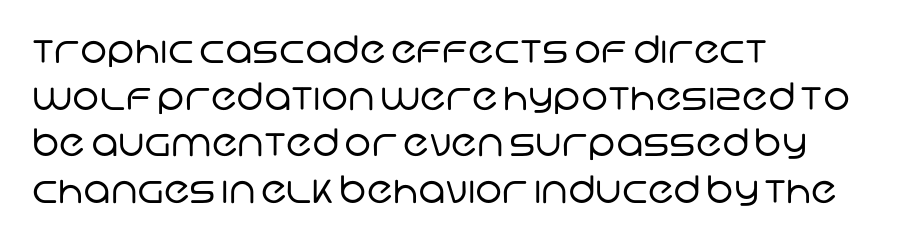
{"serif": "no", "bold": "no", "weight": "regular", "width": "normal", "stroke_contrast": "low", "x_height": "large", "monospaced": "no", "underline": "no", "align": "left", "line_spacing_ratio": 1.23, "letter_spacing": "normal", "letter_spacing_em": 0.0, "glyph_px": 38}
